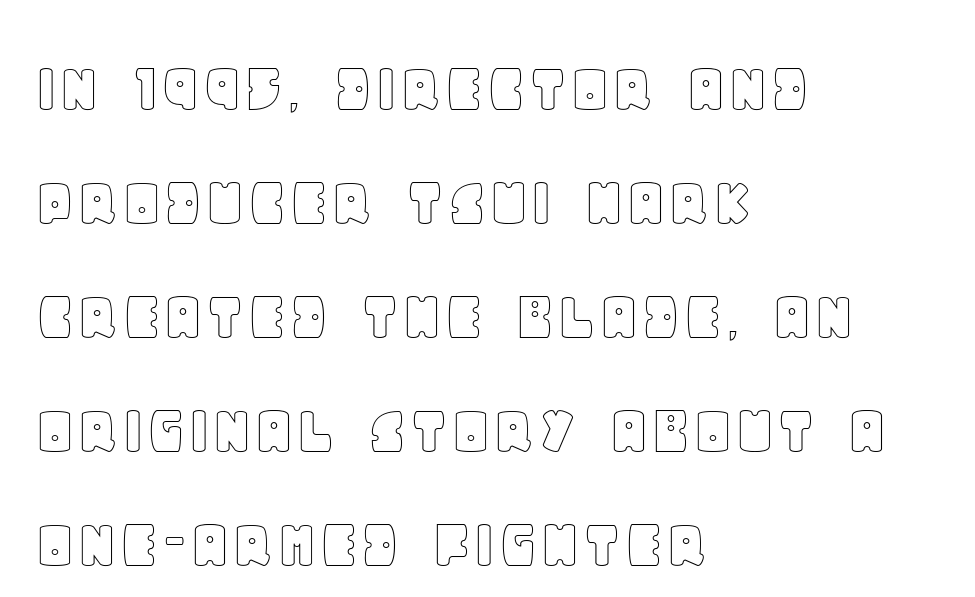
Q: Is the text italic (slanted)? A: No, it is upright.
Q: Is the text underlined? A: No.
Q: How is the paragraph aligned? A: Left-aligned.
Q: Is the spacing between letters normal or unusually wide? A: Normal.
Q: Is the spacing between lines tight, normal or loose? A: Normal.
Q: Width (condensed, normal, or wide)? A: Normal.
Q: x-height? A: Large.
Q: Monospaced? A: No.
